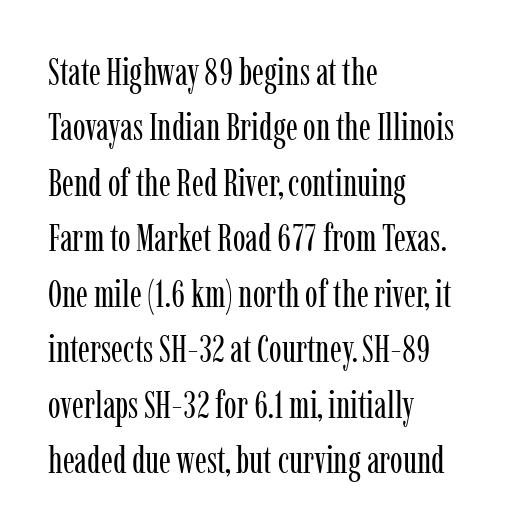
The image shows 38 px regular-weight, condensed serif type, upright; set left-aligned, normal line spacing (1.46x), normal letter spacing, not underlined; low stroke contrast and a medium x-height.
